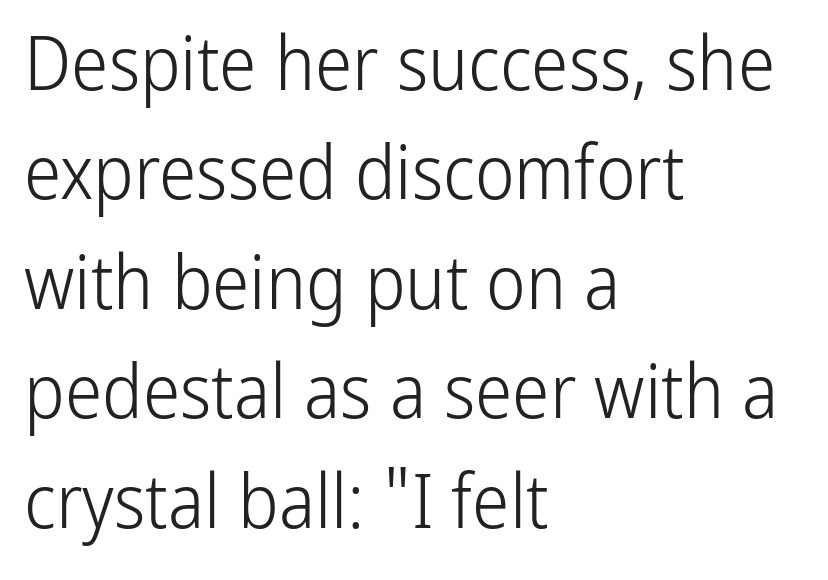
Q: Is the text bold? A: No.
Q: Is the text italic (slanted)? A: No, it is upright.
Q: Is the typeface a serif or a sans-serif typeface? A: Sans-serif.
Q: Is the text underlined? A: No.
Q: How is the paragraph aligned? A: Left-aligned.
Q: Is the spacing between letters normal or unusually wide? A: Normal.
Q: Is the spacing between lines tight, normal or loose? A: Normal.
Q: Width (condensed, normal, or wide)? A: Condensed.
Q: Stroke contrast? A: Low.
Q: x-height? A: Medium.
Q: Monospaced? A: No.
